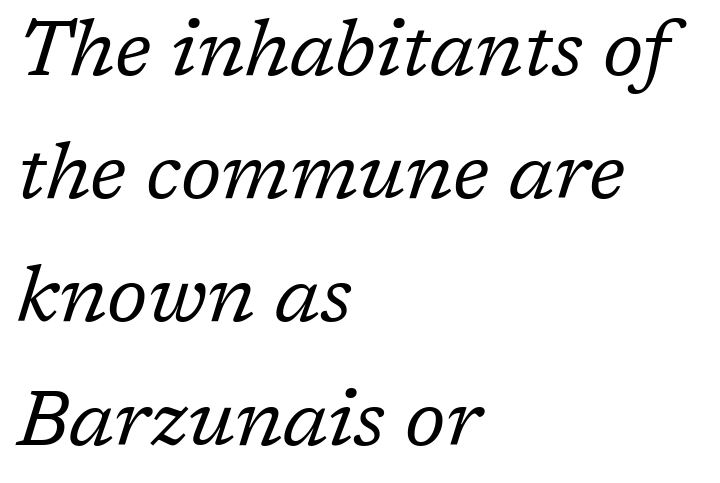
The image shows 78 px regular-weight serif type, italic (leaning right); set left-aligned, normal line spacing (1.58x), normal letter spacing, not underlined; low stroke contrast and a medium x-height.
